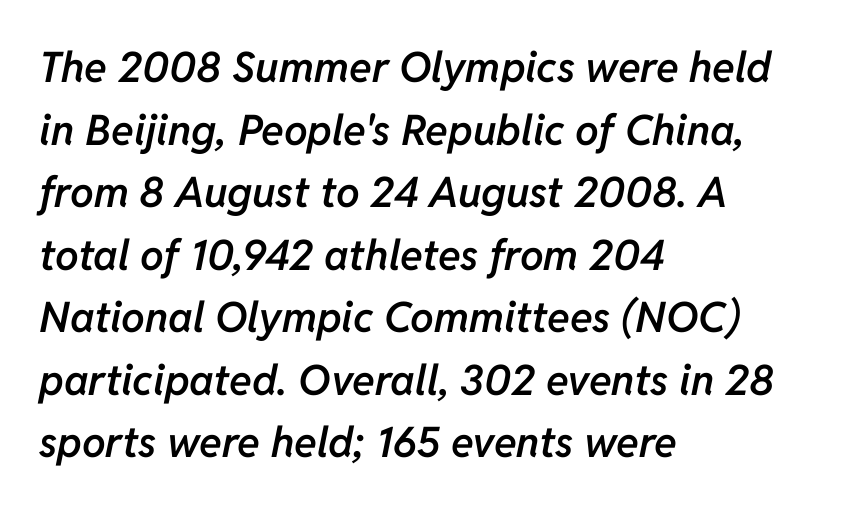
The image shows 42 px semibold type, italic (leaning right); set left-aligned, normal line spacing (1.49x), normal letter spacing, not underlined; low stroke contrast and a medium x-height.
